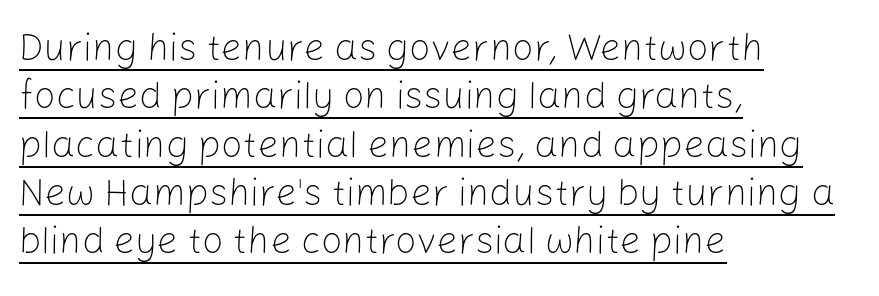
Leading matches the norm, producing a regular column. Stroke terminals: plain, sans-serif. Character widths vary here, with narrow letters taking less room than wide ones. This sample carries an underscore along the baseline area. Heft: none added — not bold.
